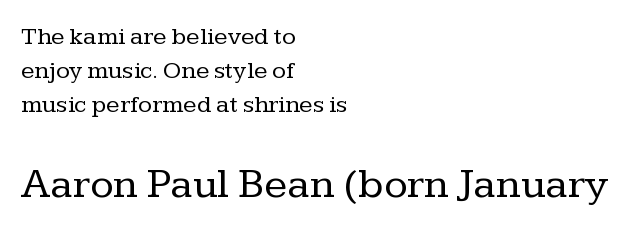
{"serif": "yes", "italic": "no", "bold": "no", "weight": "regular", "width": "normal", "stroke_contrast": "low", "x_height": "medium", "monospaced": "no", "underline": "no", "align": "left", "line_spacing": "normal", "line_spacing_ratio": 1.37, "letter_spacing": "normal", "letter_spacing_em": 0.0, "larger_block": "second", "size_ratio": 1.72, "glyph_px": 43}
